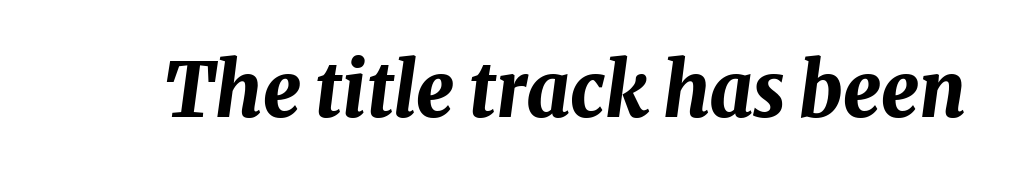
Q: Is the text bold? A: Yes.
Q: Is the text italic (slanted)? A: Yes, it leans right by about 8 degrees.
Q: Is the text underlined? A: No.
Q: Is the spacing between letters normal or unusually wide? A: Normal.
Q: Width (condensed, normal, or wide)? A: Normal.
Q: Stroke contrast? A: Medium.
Q: x-height? A: Medium.
Q: Monospaced? A: No.
